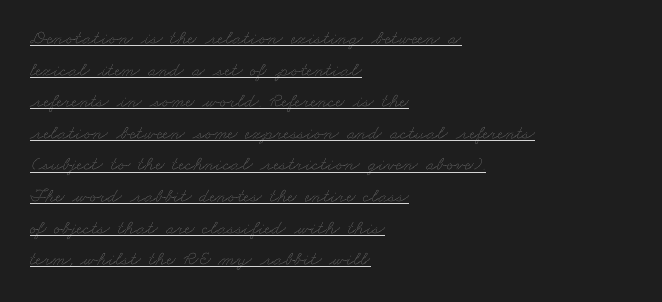
Q: Is the text bold? A: No.
Q: Is the text underlined? A: Yes.
Q: How is the paragraph aligned? A: Left-aligned.
Q: Is the spacing between letters normal or unusually wide? A: Normal.
Q: Is the spacing between lines tight, normal or loose? A: Normal.
